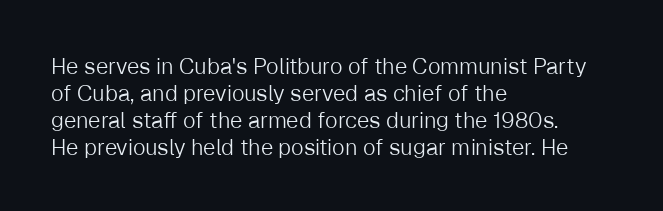
The image shows 22 px text type, upright; set left-aligned, line spacing 1.23x, normal letter spacing, not underlined.
